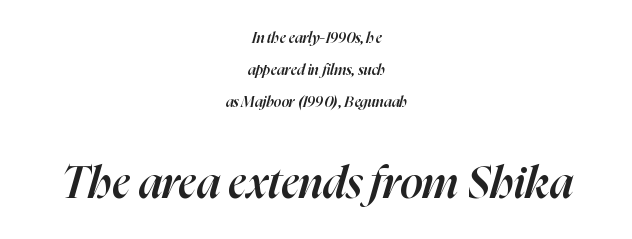
{"italic": "yes", "lean": "right", "slant_degrees": 16, "bold": "semi", "weight": "semibold", "width": "normal", "stroke_contrast": "high", "x_height": "medium", "monospaced": "no", "underline": "no", "align": "center", "line_spacing": "loose", "line_spacing_ratio": 2.13, "letter_spacing": "normal", "letter_spacing_em": 0.0, "larger_block": "second", "size_ratio": 2.93, "glyph_px": 44}
